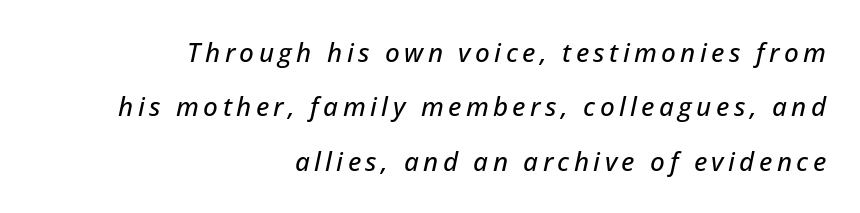
{"italic": "yes", "lean": "right", "slant_degrees": 12, "underline": "no", "align": "right", "line_spacing": "loose", "line_spacing_ratio": 2.09, "glyph_px": 26}
